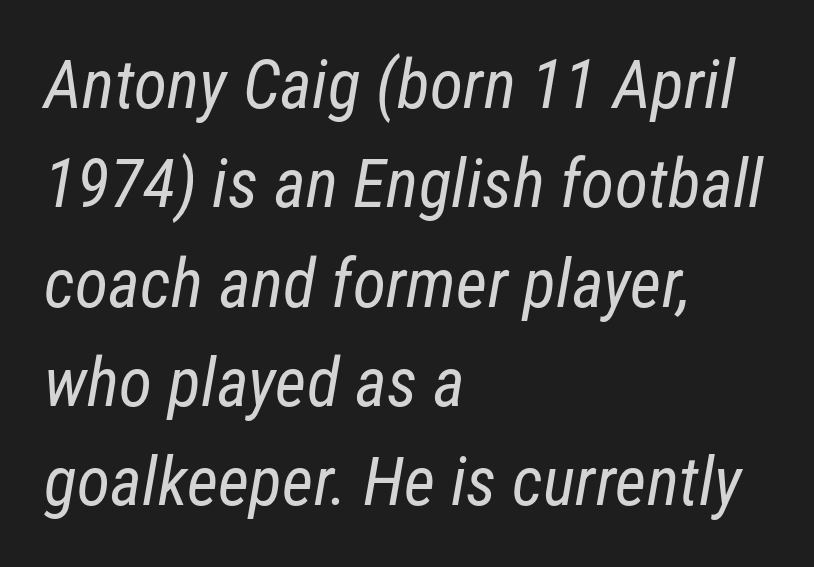
{"serif": "no", "bold": "no", "weight": "regular", "width": "condensed", "stroke_contrast": "low", "x_height": "medium", "monospaced": "no", "underline": "no", "align": "left", "line_spacing": "normal", "line_spacing_ratio": 1.46, "letter_spacing": "normal", "letter_spacing_em": 0.0, "glyph_px": 68}
